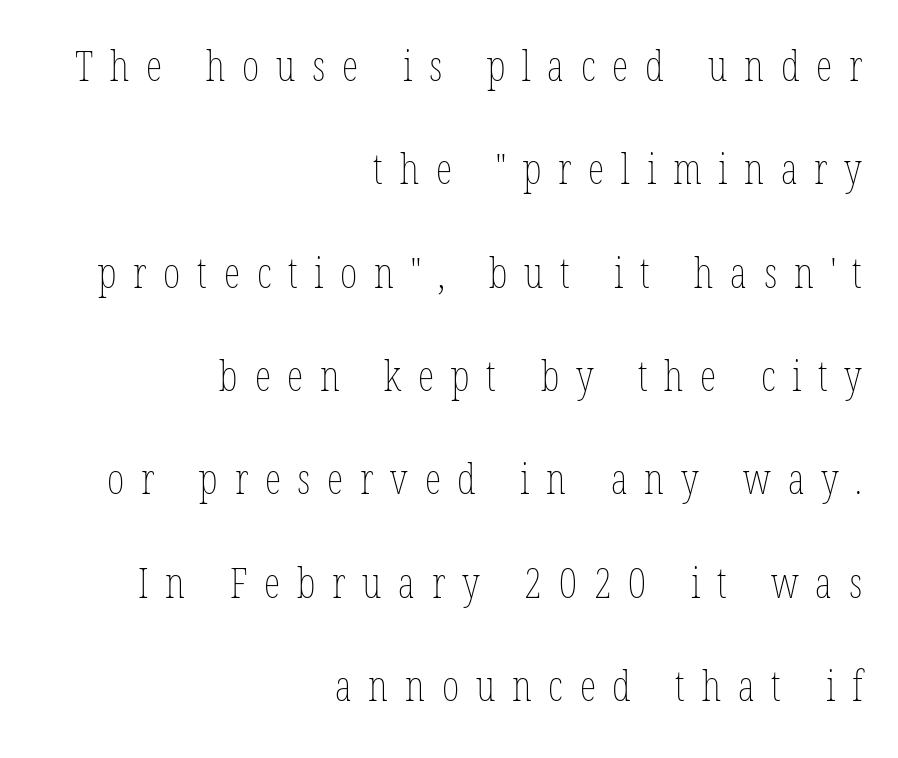
Looks like regular typesetting: each glyph gets only the width it needs. Compared with a flush-left layout, this one pins lines to the opposite, right side. The strip under each line holds only bare page. The vertical gap from one line to the next is large.
